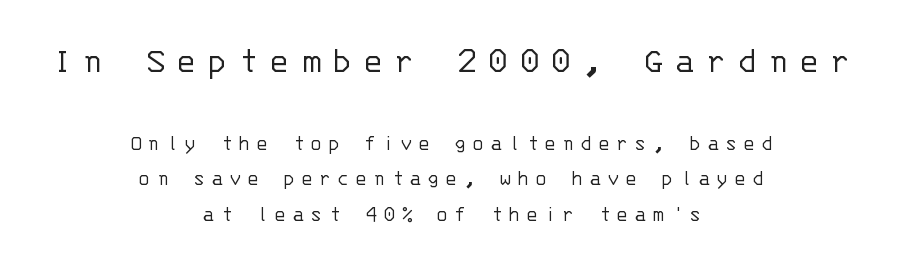
The image shows 38 px light sans-serif type, upright, monospaced; set centered, normal line spacing (1.6x), unusually wide letter spacing (+0.28 em), not underlined; the first (top) block is 1.73x larger; low stroke contrast and a large x-height.
